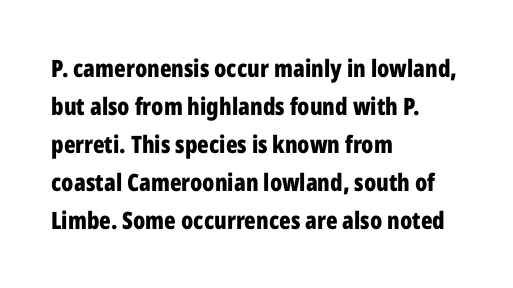
Q: Is the text bold? A: Yes.
Q: Is the text italic (slanted)? A: No, it is upright.
Q: Is the text underlined? A: No.
Q: How is the paragraph aligned? A: Left-aligned.
Q: Is the spacing between letters normal or unusually wide? A: Normal.
Q: Is the spacing between lines tight, normal or loose? A: Normal.
